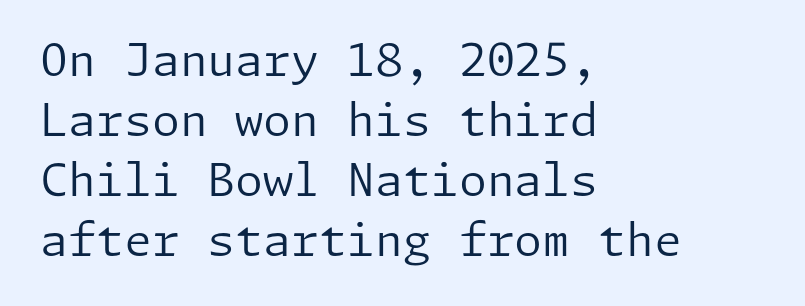
{"serif": "no", "italic": "no", "bold": "no", "weight": "regular", "width": "normal", "stroke_contrast": "low", "x_height": "medium", "underline": "no", "align": "left", "line_spacing": "normal", "line_spacing_ratio": 1.33, "letter_spacing": "normal", "letter_spacing_em": 0.0, "glyph_px": 45}
